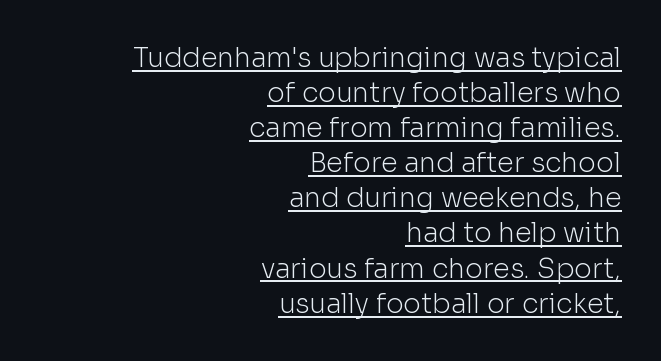
Does the leading feel generous? No, just average. Glance below the letters and you will spot a drawn line. Letters have the restrained weight of plain body copy at most. Every row of glyphs terminates at an identical x-position on the right. The specimen reads as upright at a glance. Each word holds together tightly as a unit, with standard inter-letter gaps.
